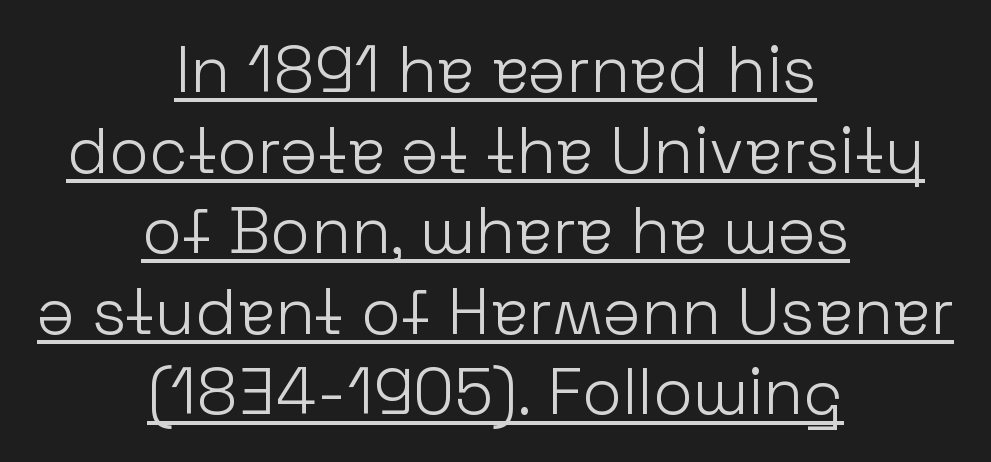
The image shows 65 px light sans-serif type, upright; set centered, line spacing 1.24x, normal letter spacing, underlined; low stroke contrast and a medium x-height.
